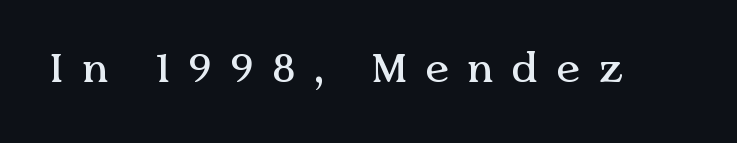
{"serif": "yes", "italic": "no", "width": "normal", "stroke_contrast": "medium", "x_height": "medium", "monospaced": "no", "underline": "no", "letter_spacing": "wide", "letter_spacing_em": 0.44, "glyph_px": 42}
